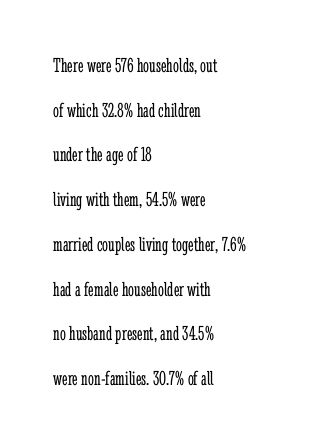
{"italic": "no", "bold": "no", "underline": "no", "align": "left", "line_spacing": "loose", "line_spacing_ratio": 2.13, "letter_spacing": "normal", "letter_spacing_em": 0.0, "glyph_px": 21}
